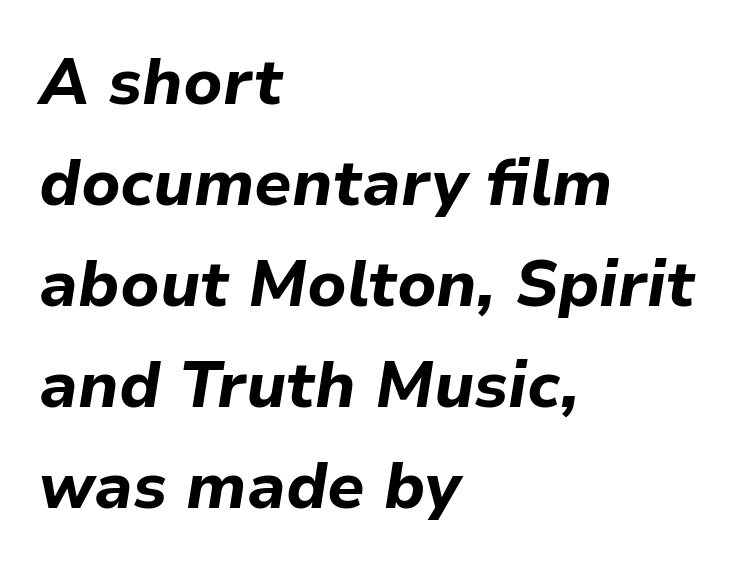
{"italic": "yes", "lean": "right", "slant_degrees": 9, "bold": "yes", "weight": "bold", "width": "normal", "stroke_contrast": "low", "x_height": "medium", "monospaced": "no", "underline": "no", "align": "left", "line_spacing": "normal", "line_spacing_ratio": 1.58, "letter_spacing": "normal", "letter_spacing_em": 0.0, "glyph_px": 64}
